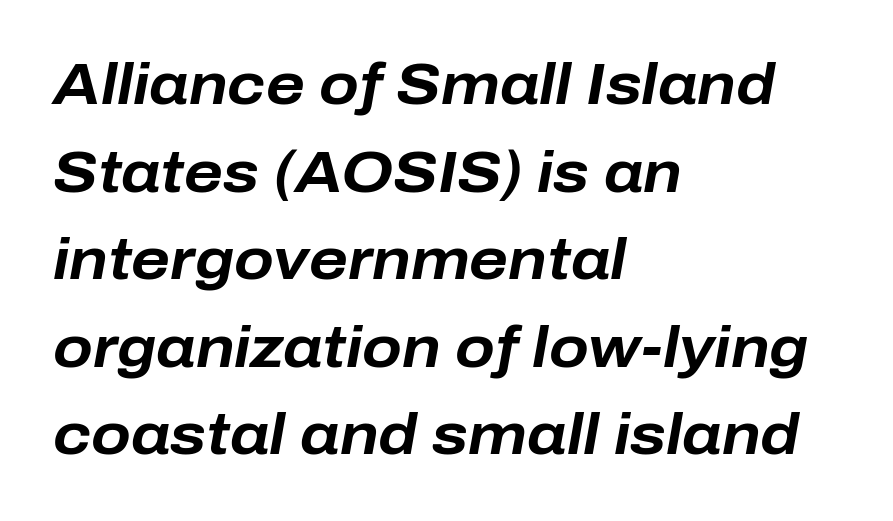
The image shows 58 px bold type, italic (leaning right); set left-aligned, normal line spacing (1.51x), normal letter spacing, not underlined; low stroke contrast and a medium x-height.
